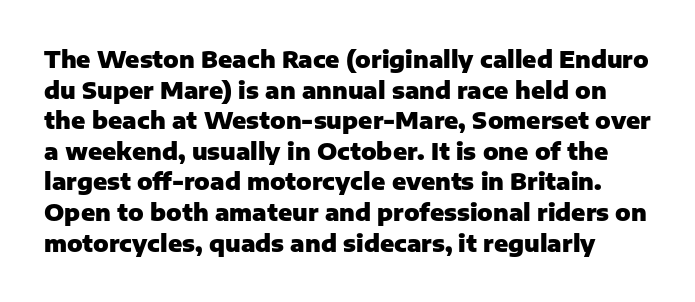
The image shows 23 px bold type, upright; set normal line spacing (1.33x), normal letter spacing, not underlined.
